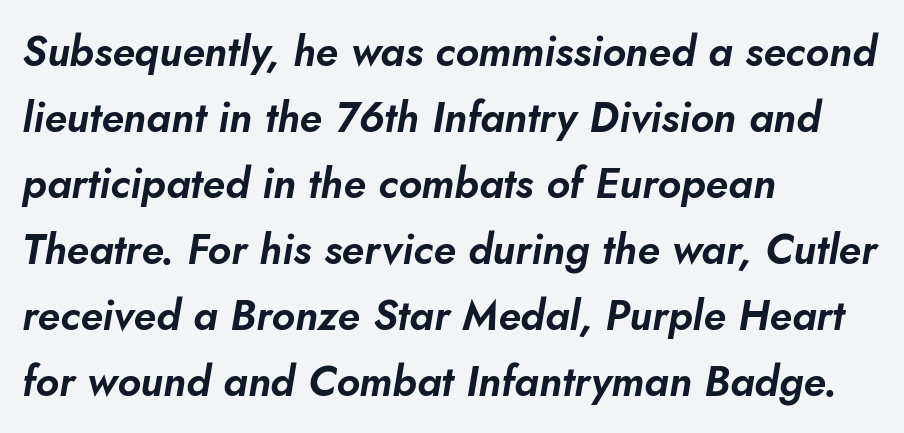
The image shows 42 px text type, italic (leaning right); set left-aligned, normal line spacing (1.57x), normal letter spacing, not underlined; low stroke contrast and a small x-height.
